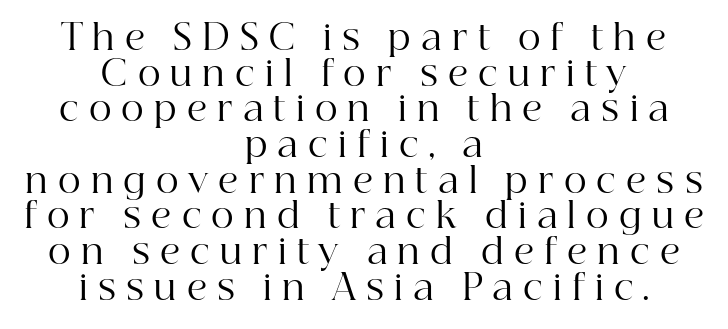
The image shows 35 px regular-weight serif type, upright; set centered, tight line spacing (1.02x), unusually wide letter spacing (+0.29 em), not underlined; high stroke contrast and a medium x-height.
